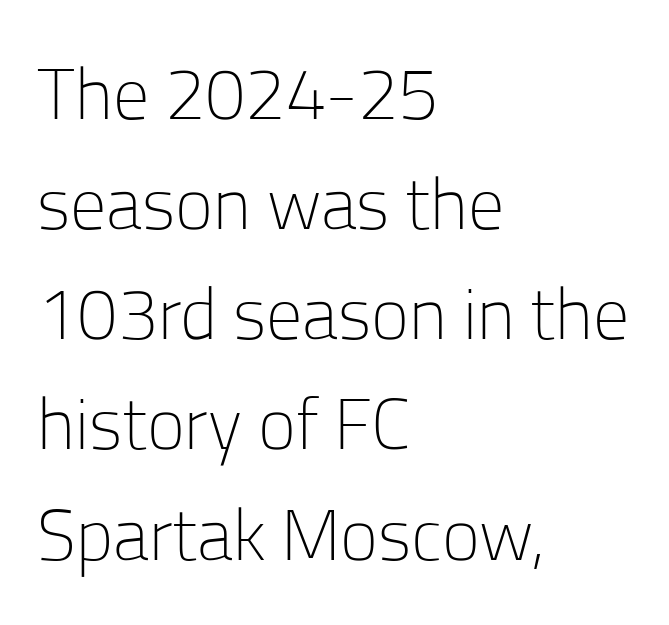
The image shows 72 px light sans-serif type, upright; set left-aligned, normal line spacing (1.53x), normal letter spacing, not underlined; low stroke contrast and a medium x-height.
